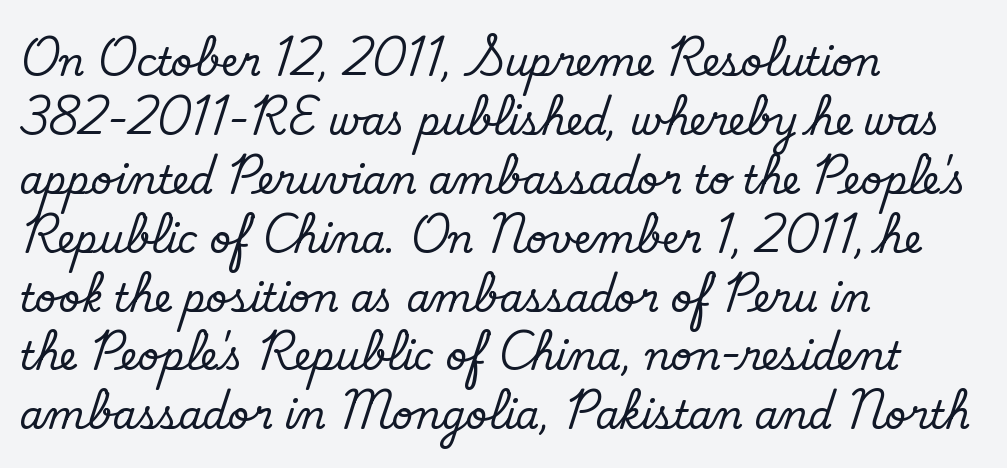
The image shows 38 px regular-weight sans-serif type; set left-aligned, normal line spacing (1.55x), normal letter spacing, not underlined; low stroke contrast and a small x-height.
